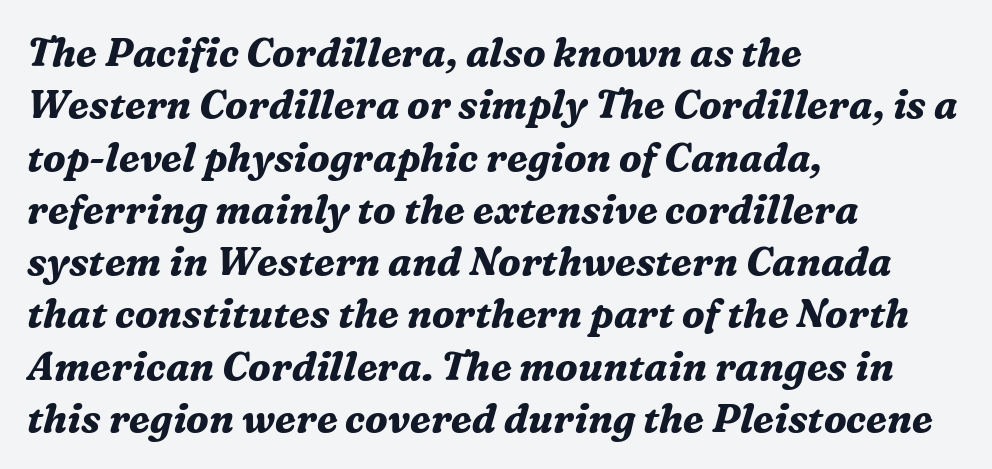
Unlike a clean sans, this face finishes its strokes with serifs. A clean baseline with only descenders dipping below it. Is the type slanted? Yes — the strokes lean at a clear angle. Chunky letters — that's bold for sure.
